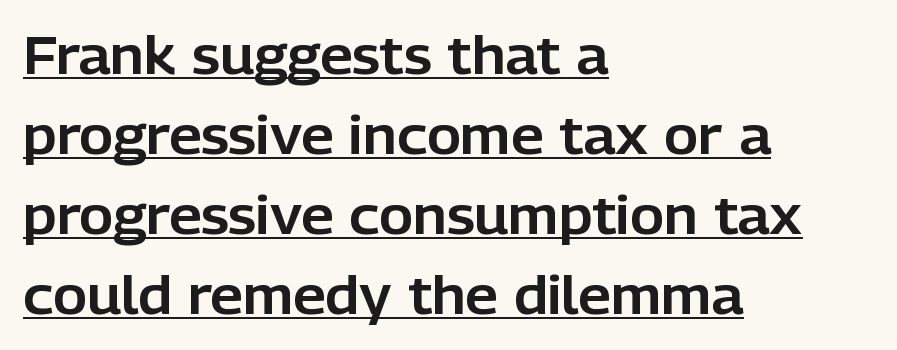
The image shows 52 px sans-serif type, upright; set left-aligned, normal line spacing (1.54x), normal letter spacing, underlined; low stroke contrast and a medium x-height.
